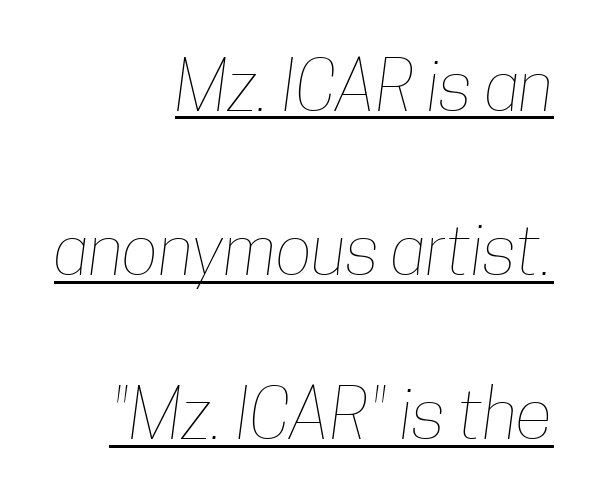
{"bold": "no", "weight": "thin", "width": "condensed", "stroke_contrast": "low", "x_height": "medium", "monospaced": "no", "underline": "yes", "align": "right", "line_spacing": "loose", "line_spacing_ratio": 2.38, "letter_spacing": "normal", "letter_spacing_em": 0.0, "glyph_px": 69}
